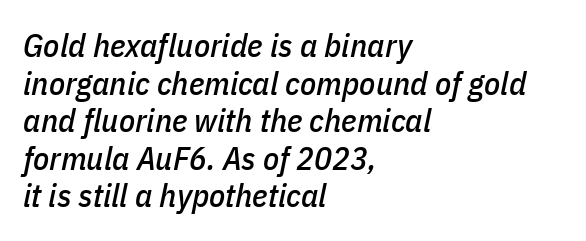
The gaps between neighbouring characters are ordinary and unremarkable. The typesetter chose a ragged-right arrangement here. Cramped leading. Do the characters align in a grid? No, the font is proportional.
